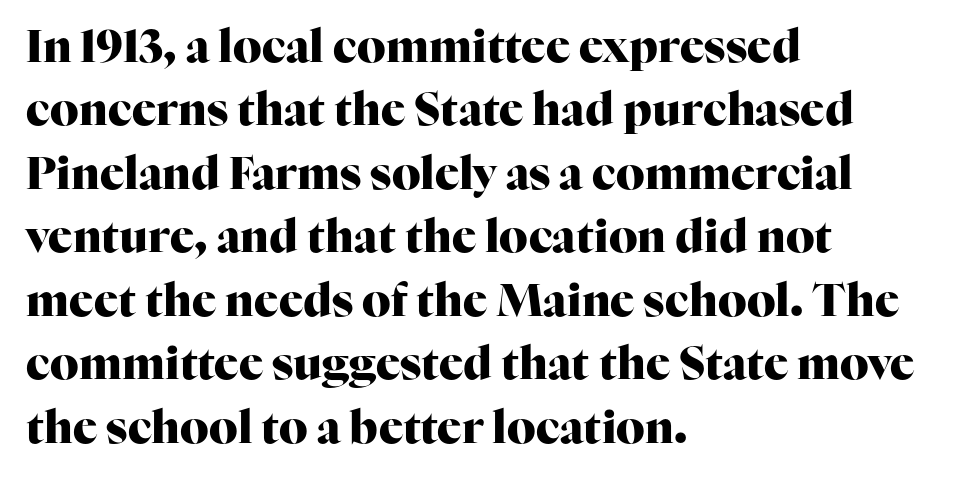
The image shows 45 px heavy serif type, upright; set left-aligned, normal line spacing (1.41x), normal letter spacing, not underlined; high stroke contrast and a medium x-height.
